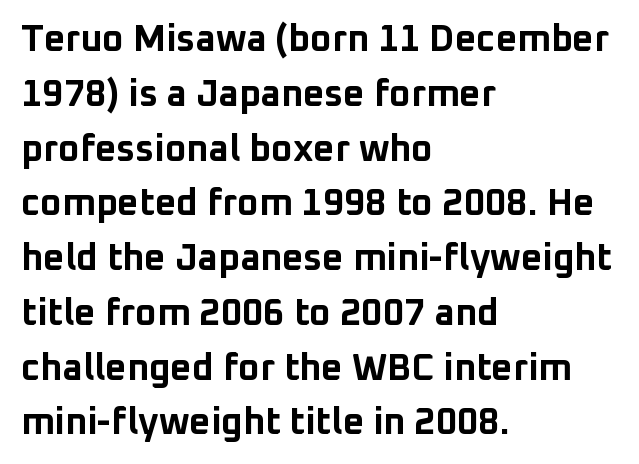
Notice how thick the strokes are: this is what a full bold looks like. The type sits square on the baseline with zero lean. Lines of text with bare space underneath. Vertically, the passage feels balanced, rows spaced as you'd expect. Spacing between characters is what you'd get straight out of the box. In terms of letterform style, serifs are entirely absent.
